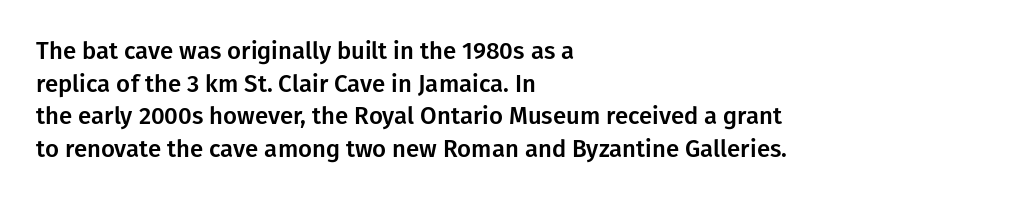
The image shows 24 px text type, upright; set left-aligned, normal line spacing (1.36x), normal letter spacing, not underlined.
